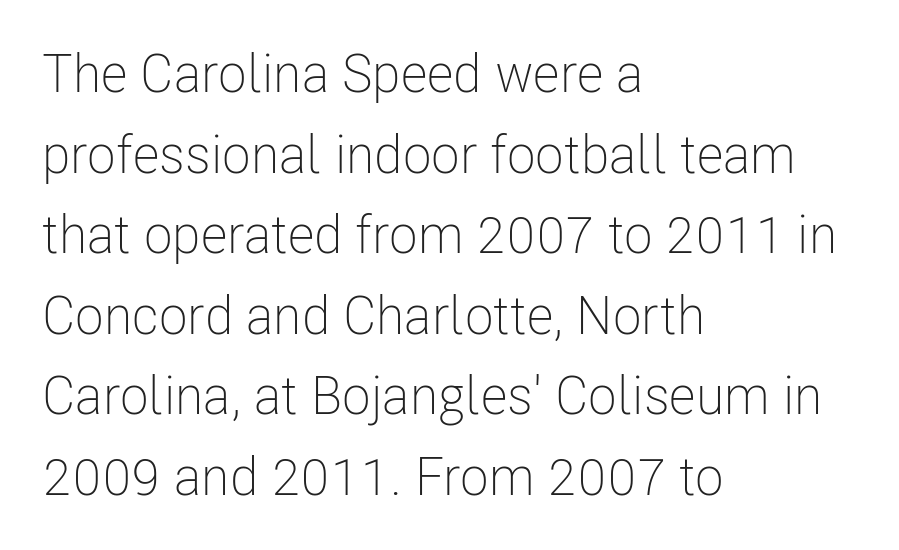
Q: Is the text bold? A: No.
Q: Is the text italic (slanted)? A: No, it is upright.
Q: Is the typeface a serif or a sans-serif typeface? A: Sans-serif.
Q: Is the text underlined? A: No.
Q: How is the paragraph aligned? A: Left-aligned.
Q: Is the spacing between letters normal or unusually wide? A: Normal.
Q: Is the spacing between lines tight, normal or loose? A: Normal.
Q: Width (condensed, normal, or wide)? A: Condensed.
Q: Stroke contrast? A: Low.
Q: x-height? A: Medium.
Q: Monospaced? A: No.
